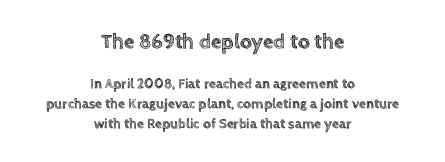
Words appear dense and cohesive because spacing is normal. Bigger letters appear in the top chunk; the bottom chunk is reduced. Every stem runs plumb, perpendicular to the baseline. Line starts and ends both wander, symmetrically. The passage shown stacks its lines at a standard gap.
